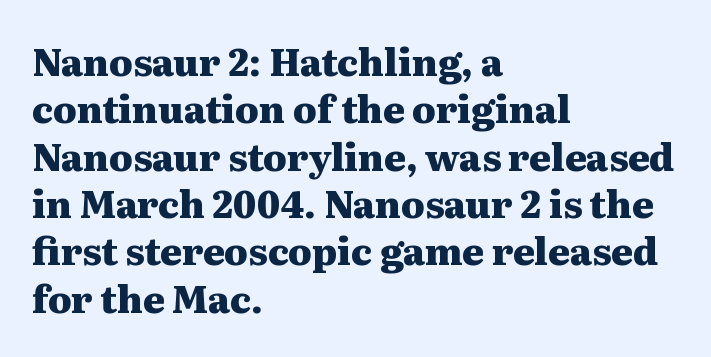
The image shows 37 px heavy, wide serif type, upright; set left-aligned, normal line spacing (1.28x), normal letter spacing, not underlined; medium stroke contrast and a medium x-height.
